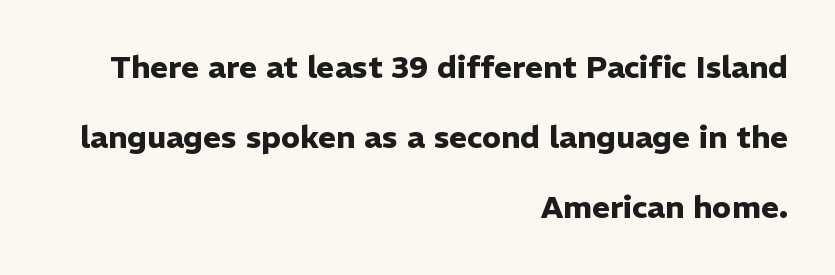
{"serif": "no", "italic": "no", "bold": "yes", "weight": "heavy", "width": "normal", "stroke_contrast": "low", "x_height": "medium", "monospaced": "no", "underline": "no", "align": "right", "line_spacing": "loose", "line_spacing_ratio": 2.26, "letter_spacing": "normal", "letter_spacing_em": 0.0, "glyph_px": 31}
